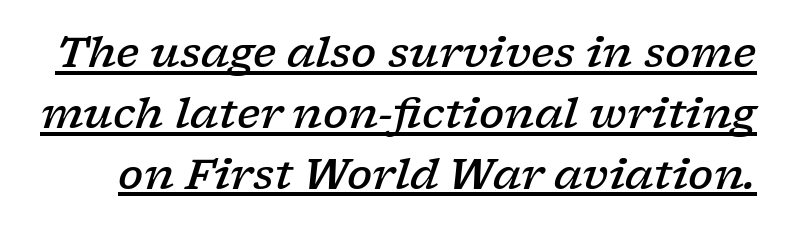
Q: Is the text bold? A: Semi-bold.
Q: Is the text italic (slanted)? A: Yes, it leans right by about 17 degrees.
Q: Is the typeface a serif or a sans-serif typeface? A: Serif.
Q: Is the text underlined? A: Yes.
Q: Is the spacing between letters normal or unusually wide? A: Normal.
Q: Is the spacing between lines tight, normal or loose? A: Normal.
Q: Width (condensed, normal, or wide)? A: Wide.
Q: Stroke contrast? A: Low.
Q: x-height? A: Medium.
Q: Monospaced? A: No.
